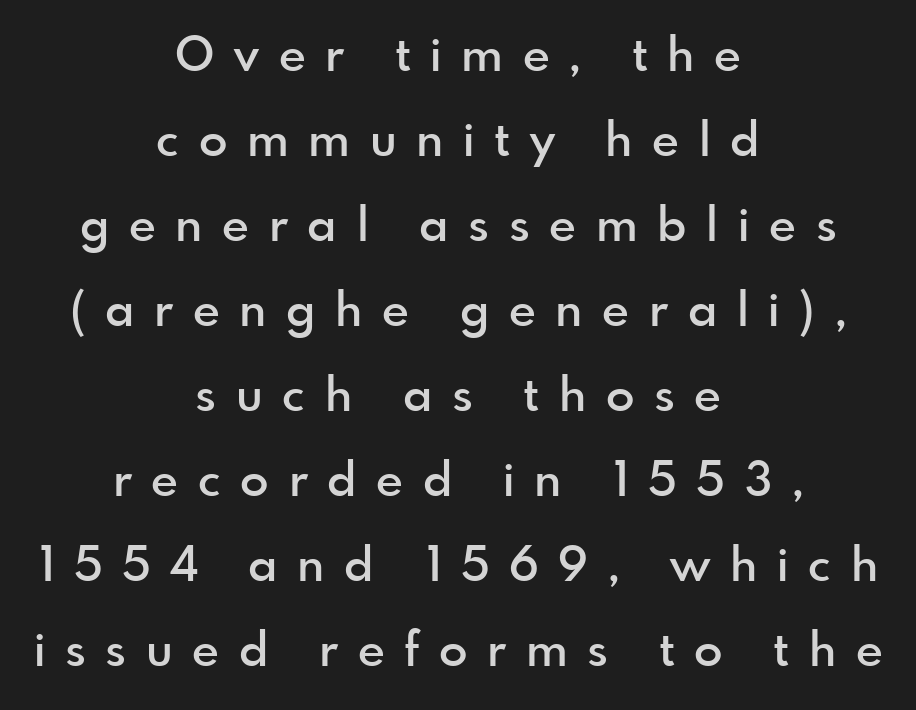
Q: Is the text bold? A: Semi-bold.
Q: Is the text italic (slanted)? A: No, it is upright.
Q: Is the typeface a serif or a sans-serif typeface? A: Sans-serif.
Q: Is the text underlined? A: No.
Q: How is the paragraph aligned? A: Centered.
Q: Is the spacing between letters normal or unusually wide? A: Unusually wide.
Q: Width (condensed, normal, or wide)? A: Normal.
Q: x-height? A: Small.
Q: Monospaced? A: No.
